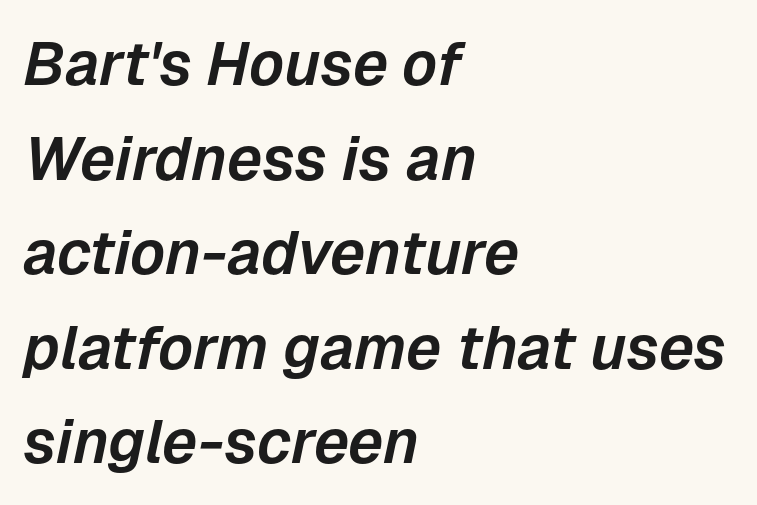
{"italic": "yes", "lean": "right", "slant_degrees": 12, "width": "normal", "stroke_contrast": "low", "x_height": "medium", "monospaced": "no", "underline": "no", "align": "left", "line_spacing": "normal", "line_spacing_ratio": 1.55, "letter_spacing": "normal", "letter_spacing_em": 0.0, "glyph_px": 61}
